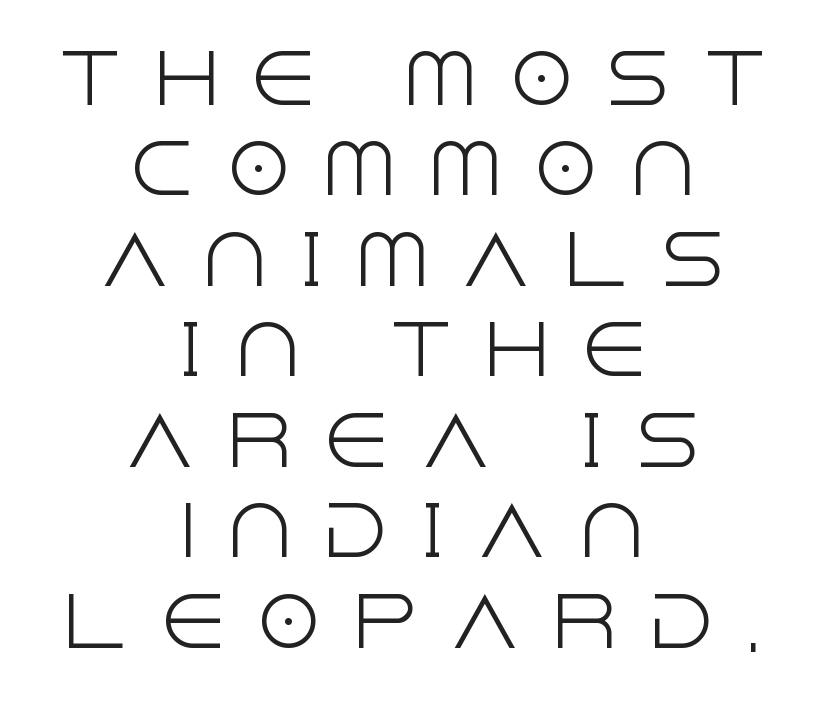
The image shows 67 px light sans-serif type, upright; set centered, normal line spacing (1.35x), unusually wide letter spacing (+0.44 em), not underlined; a large x-height.
